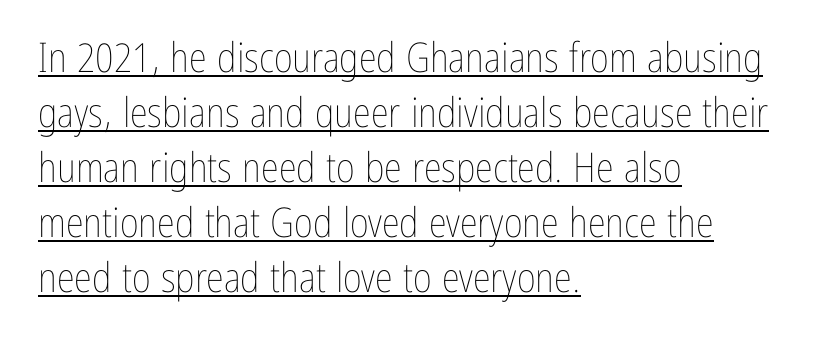
{"italic": "no", "bold": "no", "weight": "thin", "width": "condensed", "stroke_contrast": "low", "x_height": "medium", "monospaced": "no", "underline": "yes", "align": "left", "line_spacing": "normal", "line_spacing_ratio": 1.34, "letter_spacing": "normal", "letter_spacing_em": 0.0, "glyph_px": 41}
